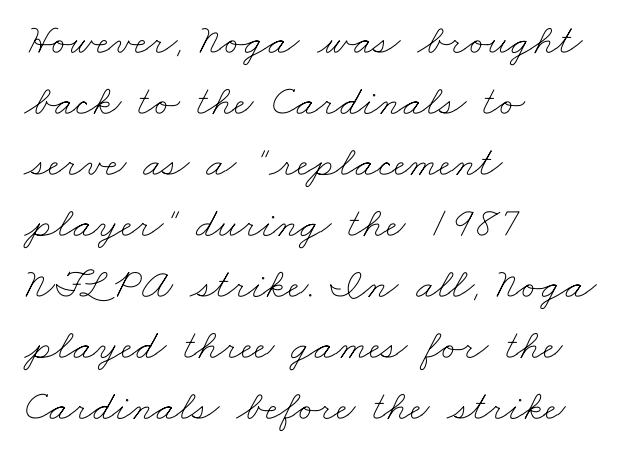
No word sits above an underline. Regular leading. Compared with typical body copy, the letter spacing here is the same. Stems and bowls with no extra thickness — not bold.
